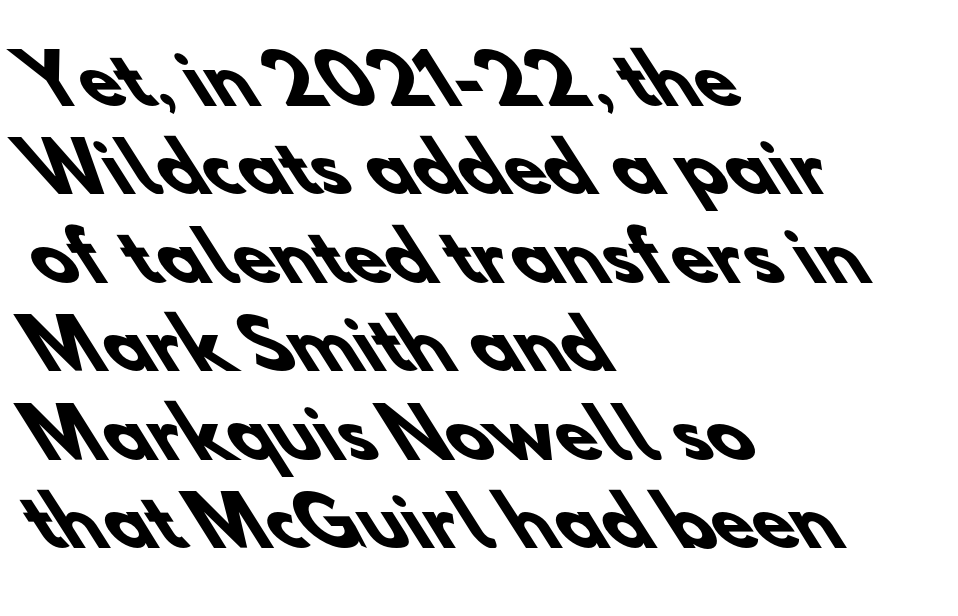
This rendering leaves character spacing at its baseline value. Heft: maximum for text — a bold. Words float on clear page, feet unadorned. Character widths vary here, with narrow letters taking less room than wide ones. Each new line begins a customary step beneath the previous one. Layout note: lines flush left.
